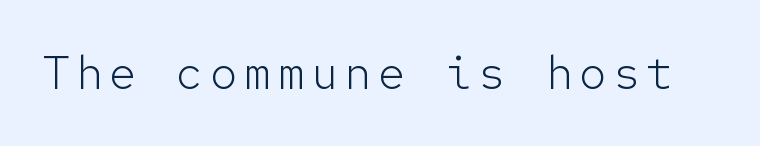
{"serif": "no", "italic": "no", "bold": "no", "weight": "light", "width": "normal", "stroke_contrast": "low", "x_height": "medium", "monospaced": "yes", "underline": "no", "glyph_px": 46}
